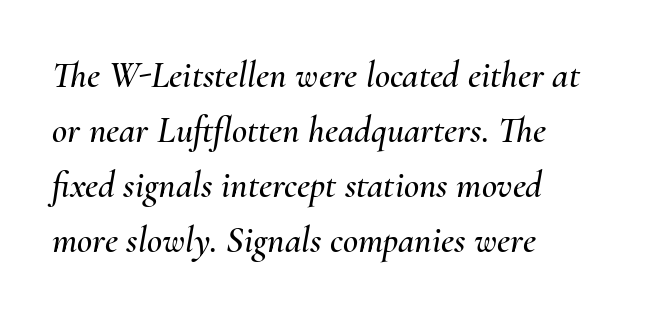
The image shows 37 px text type, italic (leaning right); set left-aligned, normal line spacing (1.49x), normal letter spacing, not underlined; medium stroke contrast and a small x-height.
